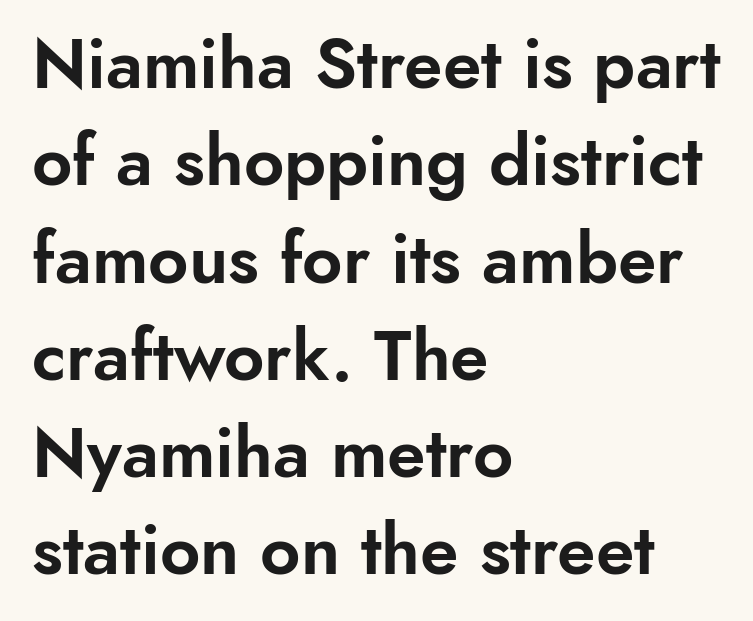
Q: Is the text italic (slanted)? A: No, it is upright.
Q: Is the typeface a serif or a sans-serif typeface? A: Sans-serif.
Q: Is the text underlined? A: No.
Q: How is the paragraph aligned? A: Left-aligned.
Q: Is the spacing between letters normal or unusually wide? A: Normal.
Q: Is the spacing between lines tight, normal or loose? A: Normal.
Q: Width (condensed, normal, or wide)? A: Normal.
Q: Stroke contrast? A: Low.
Q: x-height? A: Small.
Q: Monospaced? A: No.
